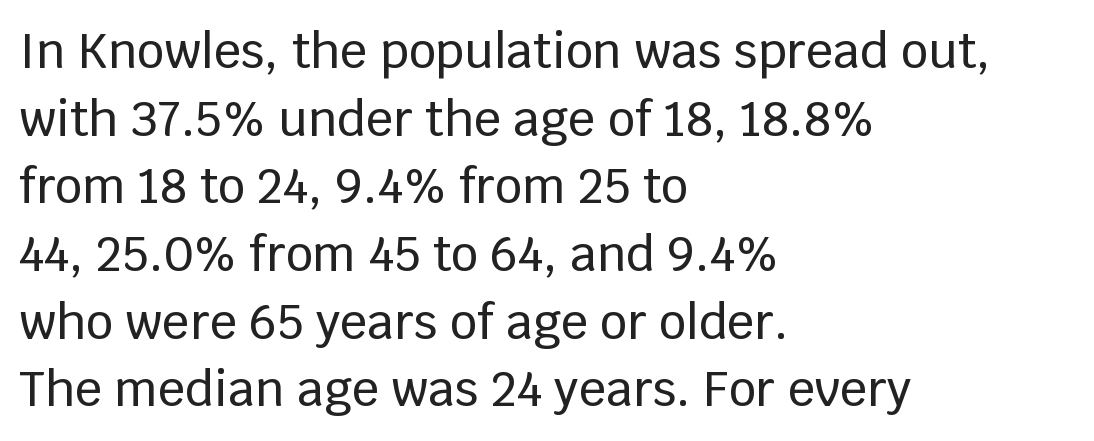
The image shows 48 px sans-serif type, upright; set left-aligned, normal line spacing (1.41x), normal letter spacing, not underlined; low stroke contrast and a large x-height.
